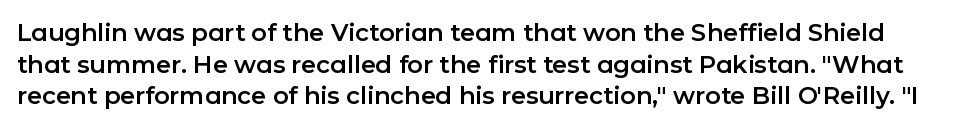
Has an underline been added? It has not. Nobody touched the tracking dial on this one. Posture: upright roman. The designer left line spacing at the default.
